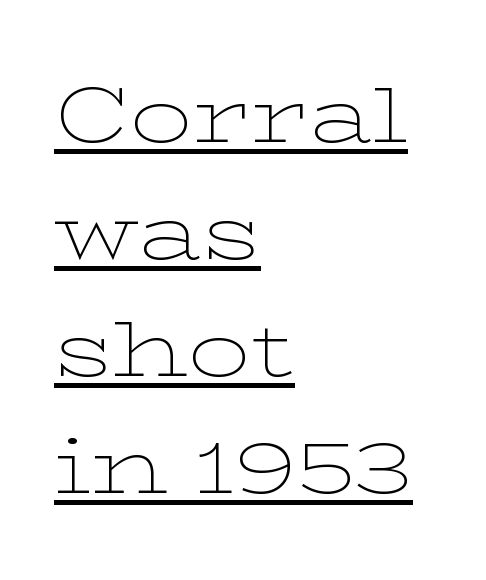
Q: Is the text bold? A: No.
Q: Is the text italic (slanted)? A: No, it is upright.
Q: Is the typeface a serif or a sans-serif typeface? A: Serif.
Q: Is the text underlined? A: Yes.
Q: How is the paragraph aligned? A: Left-aligned.
Q: Is the spacing between letters normal or unusually wide? A: Normal.
Q: Is the spacing between lines tight, normal or loose? A: Normal.
Q: Width (condensed, normal, or wide)? A: Wide.
Q: Stroke contrast? A: Low.
Q: x-height? A: Medium.
Q: Monospaced? A: No.
